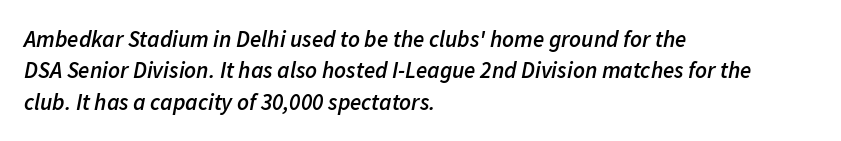
The glyphs are unaccompanied by any horizontal stroke below them. These words are printed semibold, heavier than regular yet not bold. The rag falls on the right side of this text block. The typography opts for an oblique posture over an upright one. Reading down the column, the eye jumps a familiar distance to each next line.
